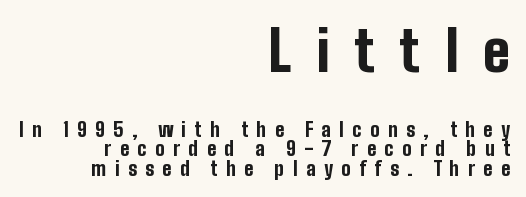
{"serif": "no", "italic": "no", "bold": "yes", "weight": "bold", "width": "condensed", "stroke_contrast": "low", "x_height": "medium", "monospaced": "no", "underline": "no", "align": "right", "line_spacing": "tight", "line_spacing_ratio": 1.02, "letter_spacing": "wide", "letter_spacing_em": 0.44, "larger_block": "first", "size_ratio": 2.95, "glyph_px": 56}
